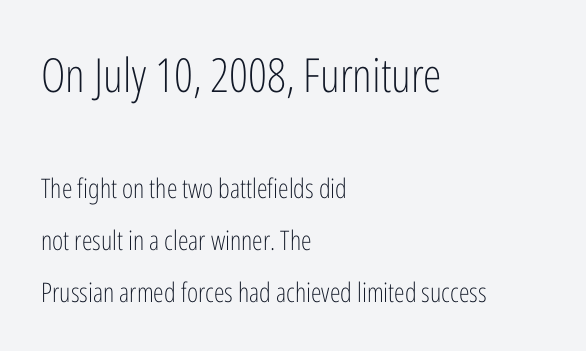
{"serif": "no", "italic": "no", "bold": "no", "weight": "light", "width": "condensed", "stroke_contrast": "low", "x_height": "medium", "monospaced": "no", "underline": "no", "align": "left", "line_spacing": "loose", "line_spacing_ratio": 1.92, "letter_spacing": "normal", "letter_spacing_em": 0.0, "larger_block": "first", "size_ratio": 1.74, "glyph_px": 47}
